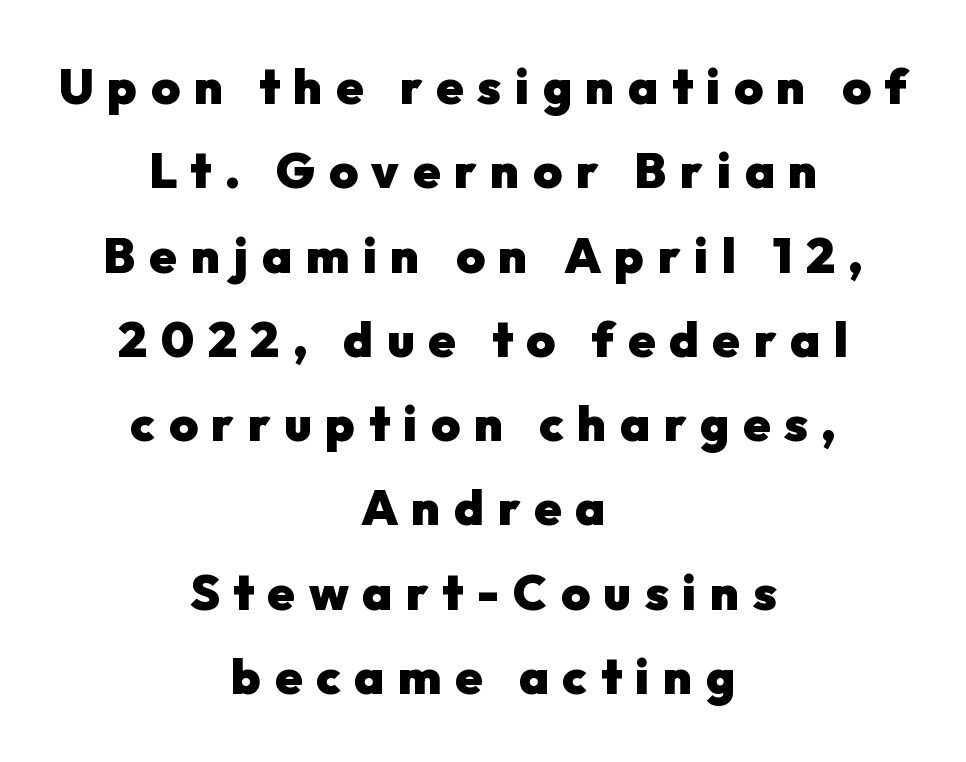
{"serif": "no", "italic": "no", "bold": "yes", "weight": "heavy", "width": "normal", "stroke_contrast": "low", "x_height": "medium", "monospaced": "no", "underline": "no", "align": "center", "line_spacing_ratio": 1.72, "letter_spacing": "wide", "letter_spacing_em": 0.28, "glyph_px": 49}
